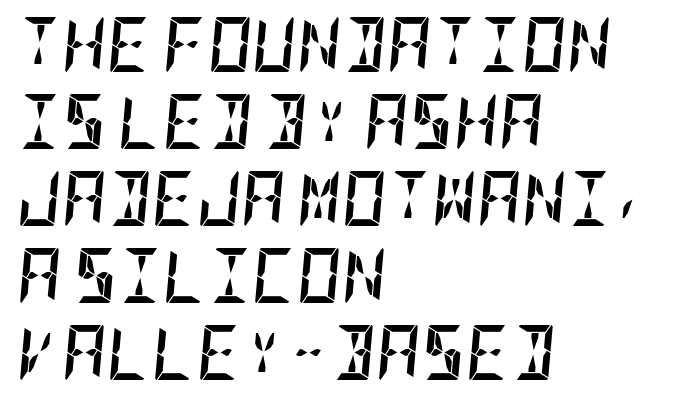
The axis of the letterforms is tilted away from vertical. Left-aligned paragraph, ragged on the right. What weight is shown? A full bold with thick strokes. Lines of text with bare space underneath. Quick note: interline space is typical. This sample uses plain, unmodified letter spacing.
